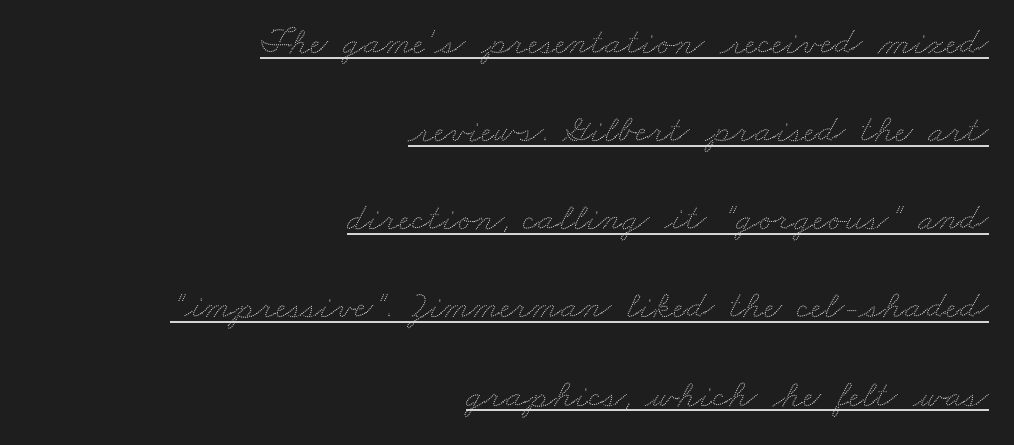
The image shows 39 px wide type; set right-aligned, loose line spacing (2.26x), normal letter spacing, underlined; low stroke contrast and a small x-height.
